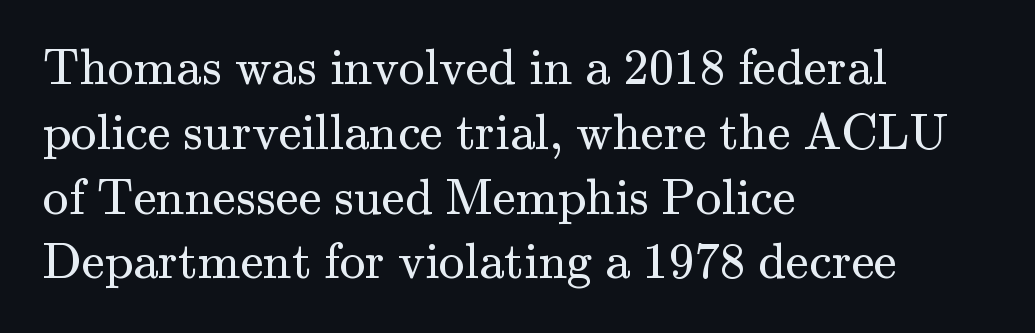
The image shows 51 px regular-weight serif type, upright; set left-aligned, normal line spacing (1.27x), normal letter spacing, not underlined; medium stroke contrast and a small x-height.
